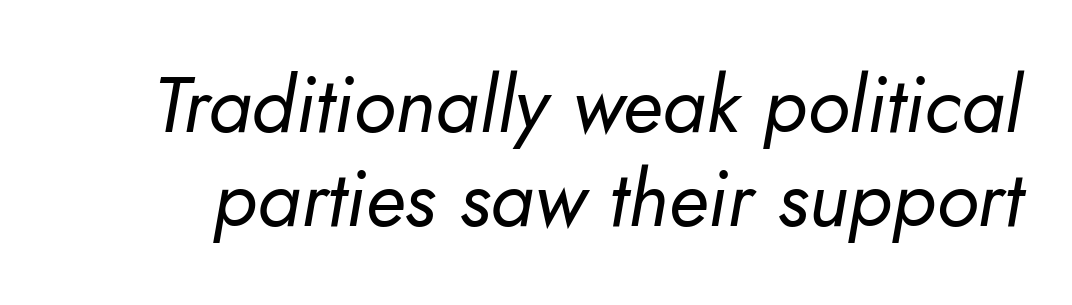
The image shows 79 px regular-weight type, italic (leaning right); set line spacing 1.19x, normal letter spacing, not underlined; low stroke contrast and a small x-height.
